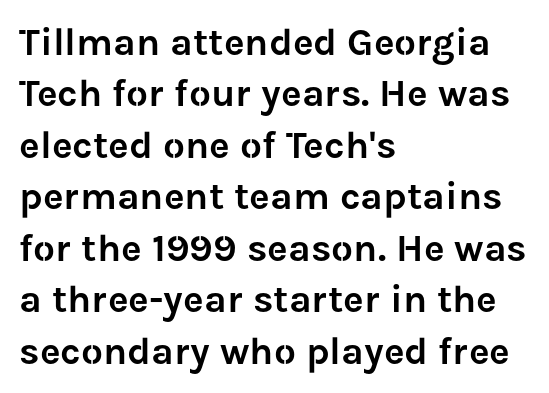
Q: Is the text italic (slanted)? A: No, it is upright.
Q: Is the typeface a serif or a sans-serif typeface? A: Sans-serif.
Q: Is the text underlined? A: No.
Q: How is the paragraph aligned? A: Left-aligned.
Q: Is the spacing between letters normal or unusually wide? A: Normal.
Q: Is the spacing between lines tight, normal or loose? A: Normal.
Q: Width (condensed, normal, or wide)? A: Normal.
Q: Stroke contrast? A: Low.
Q: x-height? A: Medium.
Q: Monospaced? A: No.
